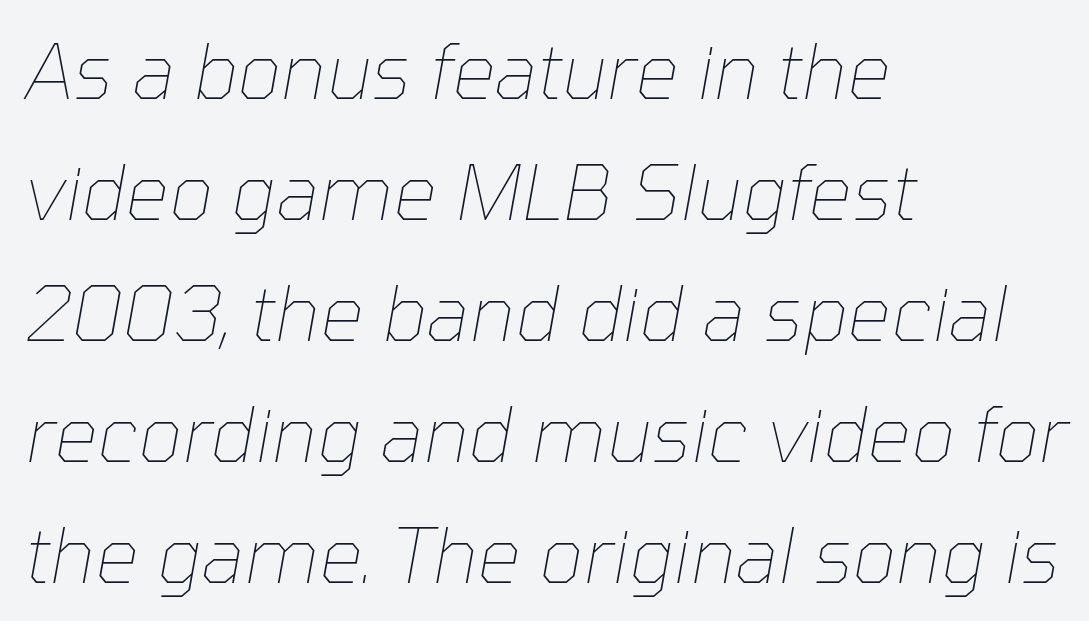
The image shows 77 px thin type, italic (leaning right); set left-aligned, normal line spacing (1.57x), normal letter spacing, not underlined; low stroke contrast and a medium x-height.
